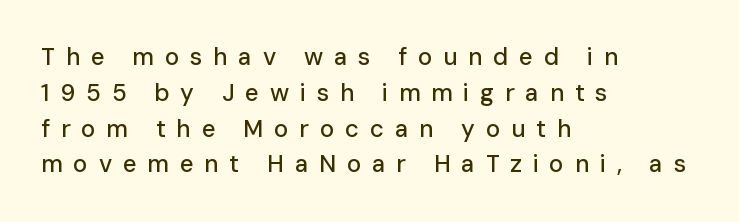
Q: Is the text italic (slanted)? A: No, it is upright.
Q: Is the text underlined? A: No.
Q: How is the paragraph aligned? A: Left-aligned.
Q: Is the spacing between letters normal or unusually wide? A: Unusually wide.
Q: Is the spacing between lines tight, normal or loose? A: Normal.
